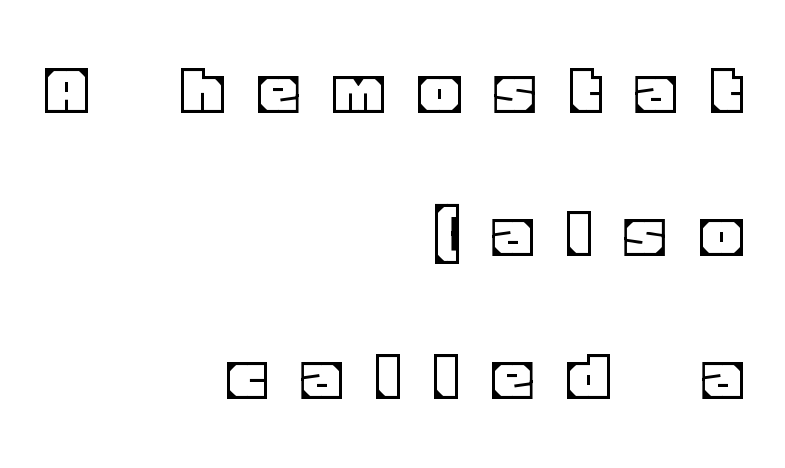
The zone under the glyphs is completely vacant. Do the characters align in a grid? No, the font is proportional. Compared with a flush-left layout, this one pins lines to the opposite, right side. Characters follow at a spacing far wider than the type designer built in. The letters stand straight up with perfectly vertical stems.
